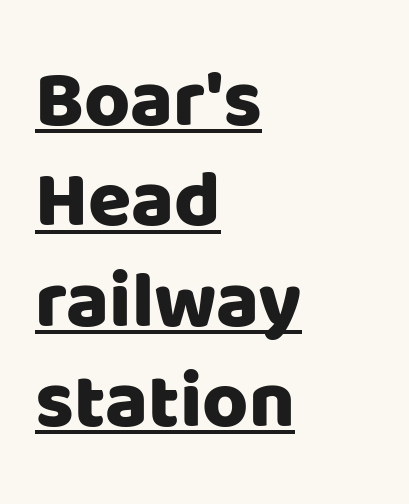
Each line starts at the same left margin while the right side varies. Character widths vary here, with narrow letters taking less room than wide ones. This sample uses a sans-serif face. No italicization has been applied; the sample stays upright. The tracking reads as untouched default to a designer's eye. This rendering features underlined lettering.
